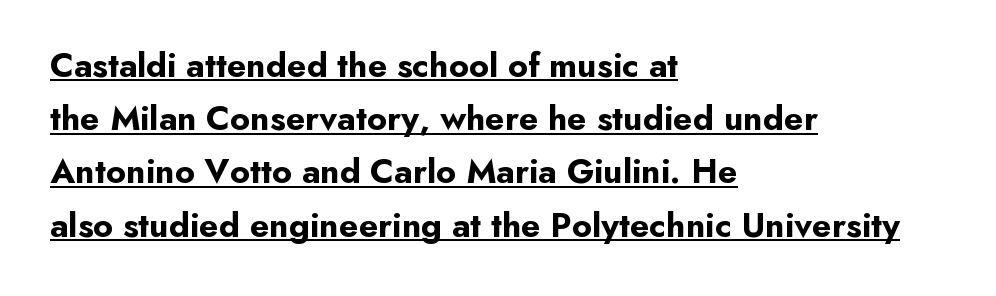
Q: Is the text bold? A: Yes.
Q: Is the text italic (slanted)? A: No, it is upright.
Q: Is the typeface a serif or a sans-serif typeface? A: Sans-serif.
Q: Is the text underlined? A: Yes.
Q: How is the paragraph aligned? A: Left-aligned.
Q: Is the spacing between letters normal or unusually wide? A: Normal.
Q: Is the spacing between lines tight, normal or loose? A: Normal.
Q: Width (condensed, normal, or wide)? A: Normal.
Q: Stroke contrast? A: Low.
Q: x-height? A: Small.
Q: Monospaced? A: No.
